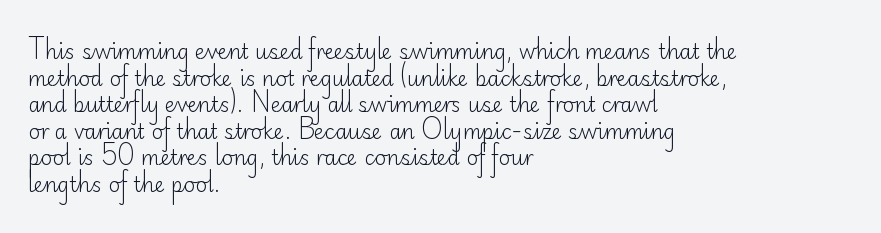
Does the copy run flush right? No — it runs flush left. The block of text has a typical density, with ordinary space between rows. This sample uses plain, unmodified letter spacing. The zone under the glyphs is completely vacant. A roman cut, with each character standing at attention. Stem width sits at or under what a default text font uses.
